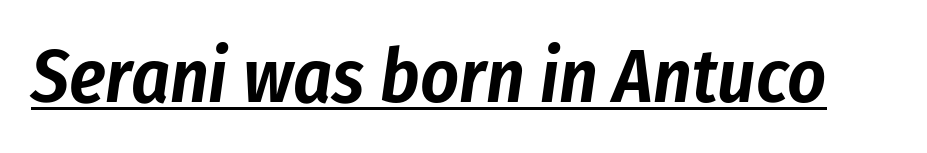
Q: Is the text italic (slanted)? A: Yes, it leans right by about 8 degrees.
Q: Is the text underlined? A: Yes.
Q: Is the spacing between letters normal or unusually wide? A: Normal.
Q: Width (condensed, normal, or wide)? A: Condensed.
Q: Stroke contrast? A: Low.
Q: x-height? A: Medium.
Q: Monospaced? A: No.
